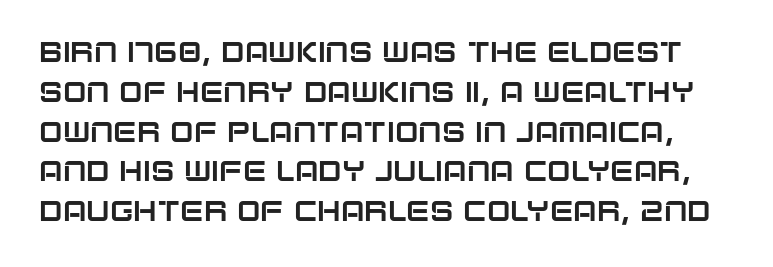
The image shows 28 px sans-serif type, upright; set normal line spacing (1.42x), normal letter spacing, not underlined; low stroke contrast and a large x-height.
